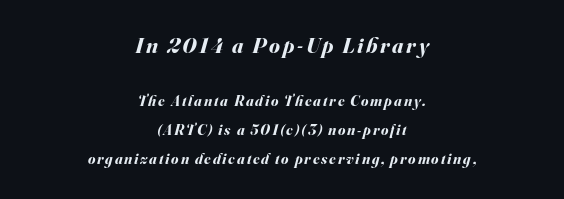
The image shows 22 px bold type, italic (leaning right); set centered, loose line spacing (1.93x), not underlined; the first (top) block is 1.47x larger.
